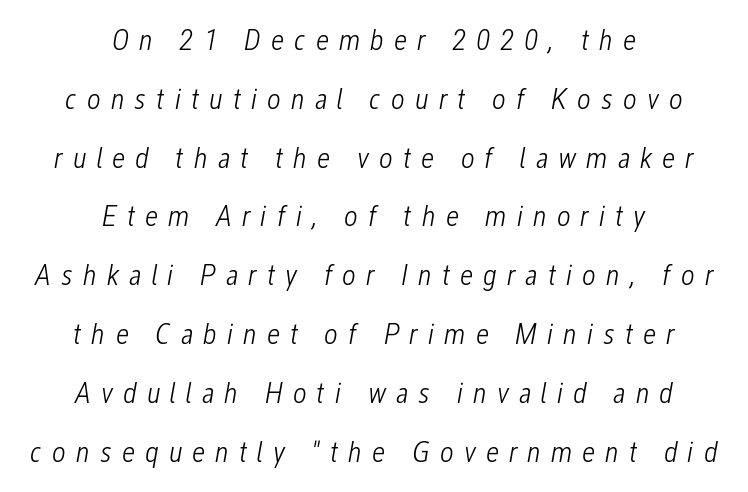
The gap between lines stays unmarked. These glyphs show unthickened strokes, regular width or finer. Interline gaps are noticeably wide in this sample. Spacing verdict: proportional, widths tailored to each character. Horizontally, the lines are justified to the midpoint only.
